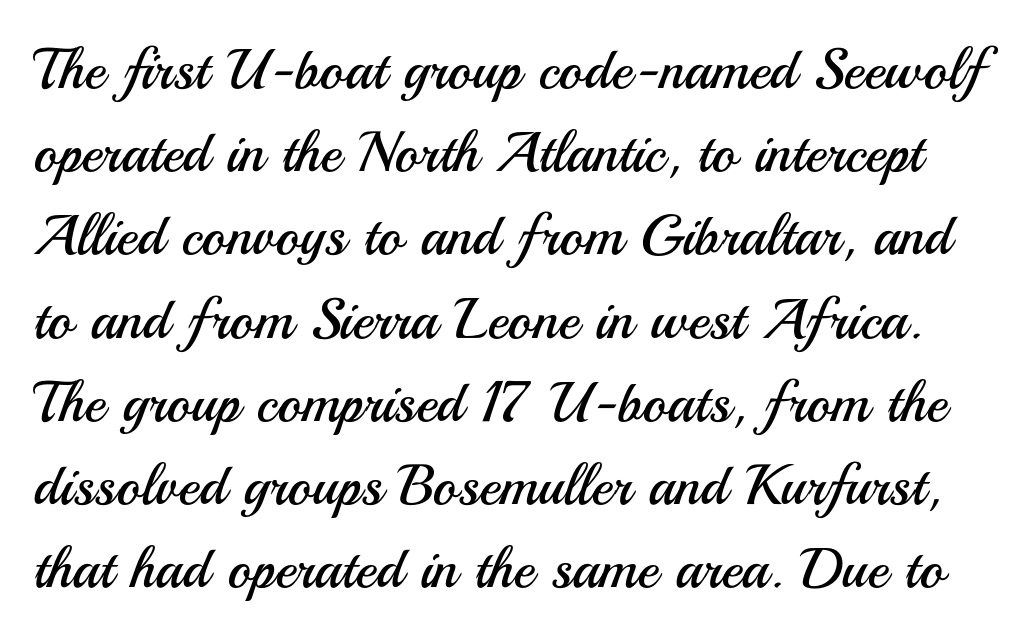
Quick note: interline space is typical. The rendering shows plain stroke endings on the letterforms — a sans-serif design. Each word holds together tightly as a unit, with standard inter-letter gaps. Underline: absent. Think of a printed novel: that variable character pitch is what you see here.
